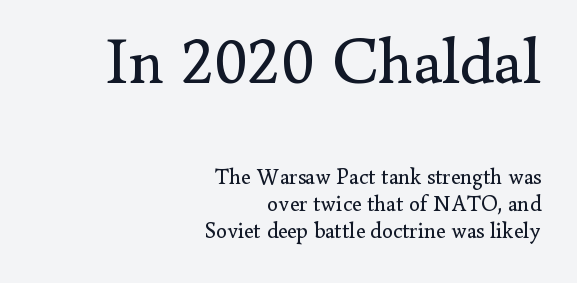
The image shows 65 px regular-weight serif type, upright; set right-aligned, line spacing 1.23x, normal letter spacing, not underlined; the first (top) block is 2.95x larger; low stroke contrast and a small x-height.
